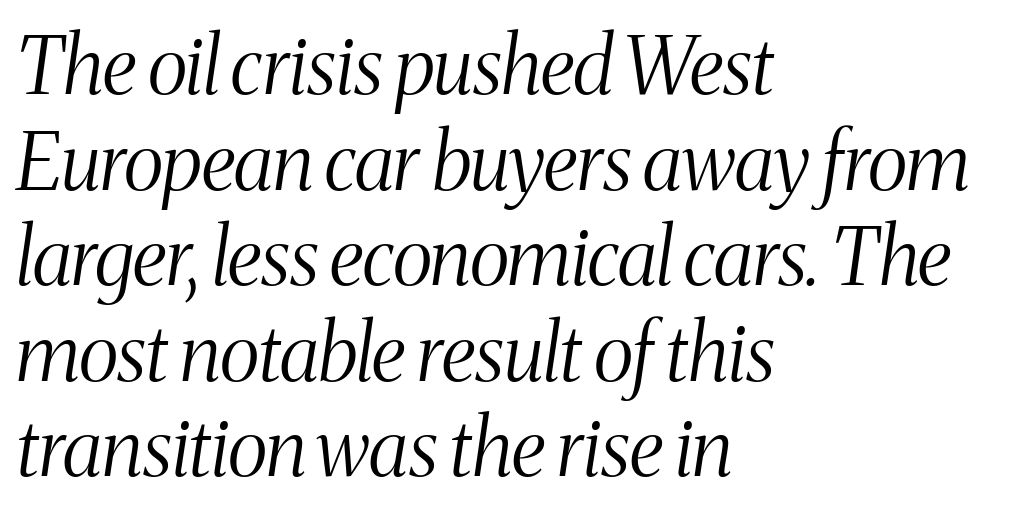
The image shows 79 px light, condensed serif type, italic (leaning right); set left-aligned, line spacing 1.21x, normal letter spacing, not underlined; medium stroke contrast and a medium x-height.
